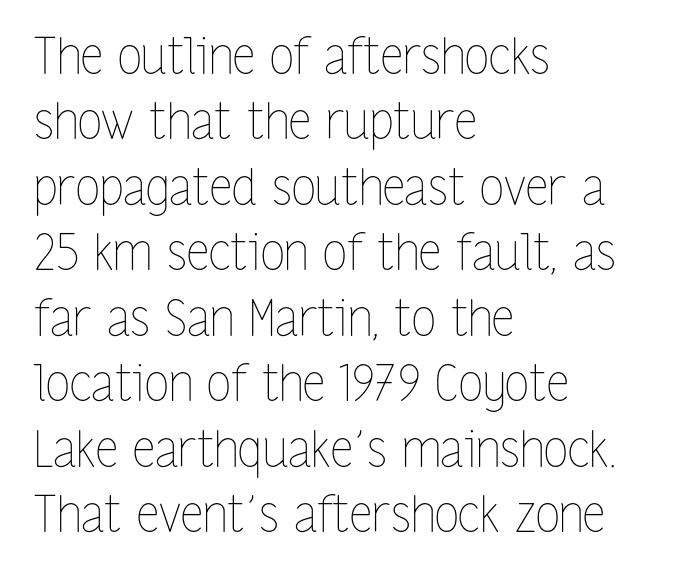
{"italic": "no", "bold": "no", "weight": "thin", "width": "condensed", "stroke_contrast": "low", "x_height": "medium", "monospaced": "no", "underline": "no", "align": "left", "line_spacing": "normal", "line_spacing_ratio": 1.31, "letter_spacing": "normal", "letter_spacing_em": 0.0, "glyph_px": 50}
